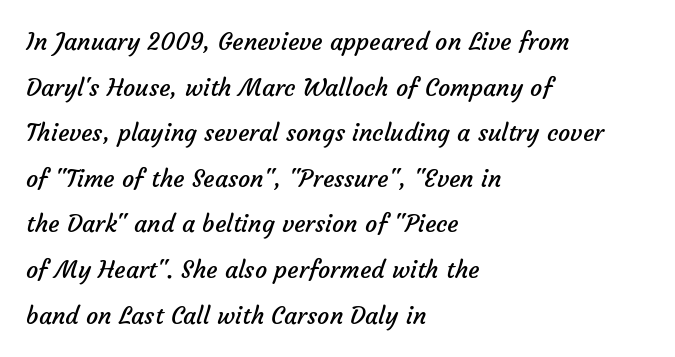
Q: Is the text bold? A: No.
Q: Is the text underlined? A: No.
Q: How is the paragraph aligned? A: Left-aligned.
Q: Is the spacing between letters normal or unusually wide? A: Normal.
Q: Is the spacing between lines tight, normal or loose? A: Loose.
